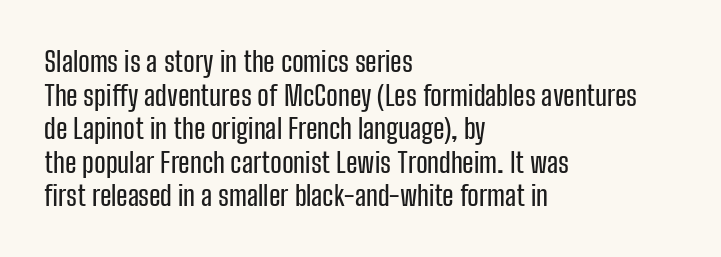
Q: Is the text italic (slanted)? A: No, it is upright.
Q: Is the typeface a serif or a sans-serif typeface? A: Sans-serif.
Q: Is the text underlined? A: No.
Q: How is the paragraph aligned? A: Left-aligned.
Q: Is the spacing between letters normal or unusually wide? A: Normal.
Q: Width (condensed, normal, or wide)? A: Condensed.
Q: Stroke contrast? A: Low.
Q: x-height? A: Medium.
Q: Monospaced? A: No.
